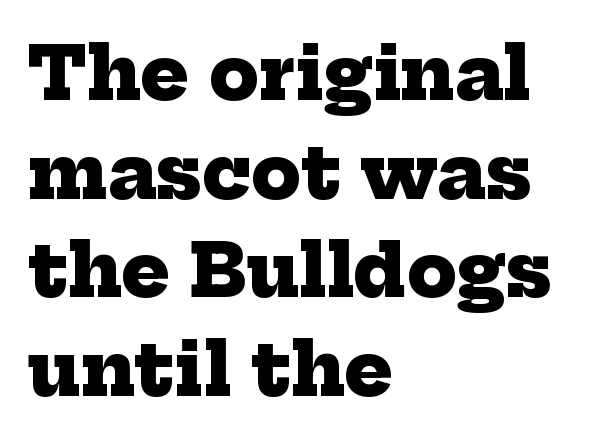
The image shows 72 px heavy serif type; set left-aligned, normal line spacing (1.37x), normal letter spacing, not underlined; low stroke contrast and a medium x-height.
